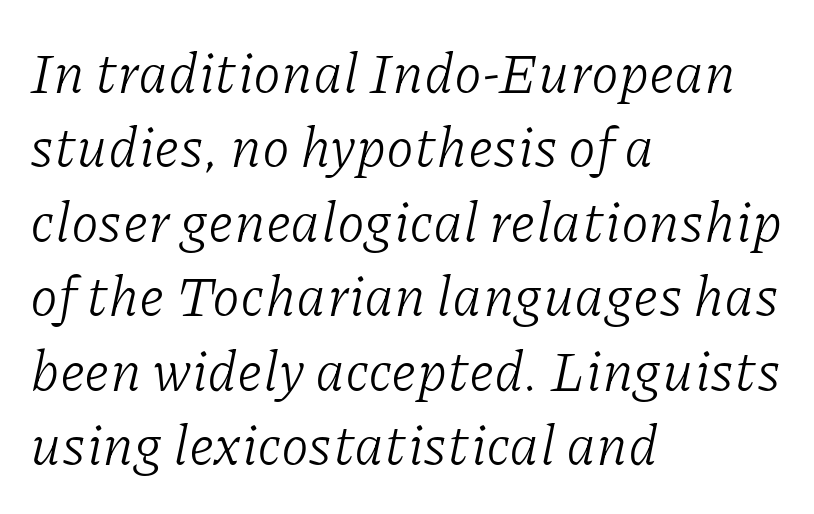
The rendering anchors every line to the left-hand side. Compared with a typical body face, this is equally light or lighter still. The text was rendered using a seriffed face with decorative stroke endings. Horizontal bands of white between lines are of average thickness. Short note: letters normally spaced.
